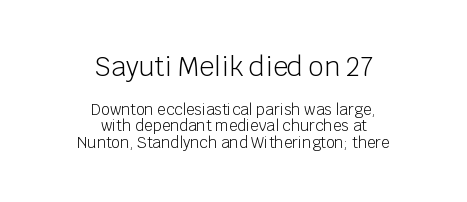
The image shows 26 px text type, upright; set centered, tight line spacing (1.11x), normal letter spacing, not underlined; the first (top) block is 1.73x larger.
